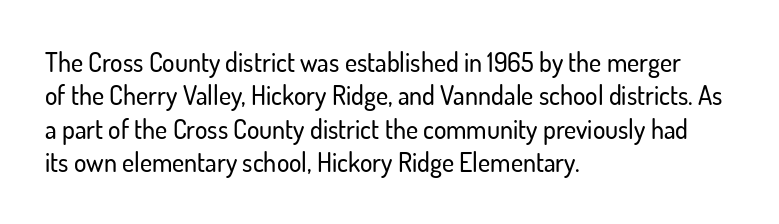
Q: Is the text italic (slanted)? A: No, it is upright.
Q: Is the text underlined? A: No.
Q: How is the paragraph aligned? A: Left-aligned.
Q: Is the spacing between letters normal or unusually wide? A: Normal.
Q: Is the spacing between lines tight, normal or loose? A: Normal.
